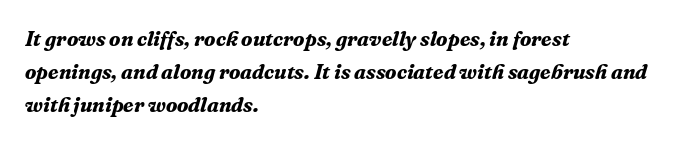
What weight is shown? A full bold with thick strokes. The glyphs are unaccompanied by any horizontal stroke below them. The text block is weighted toward the left margin, trailing off unevenly rightward. Vertical spacing — default. The passage shown has conventional tracking throughout. The rendering applies a slant to the glyphs.
